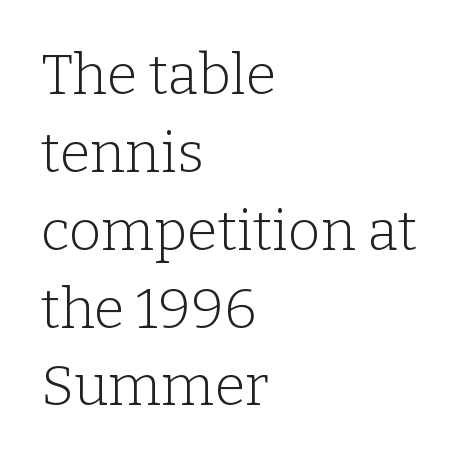
Q: Is the text bold? A: No.
Q: Is the text italic (slanted)? A: No, it is upright.
Q: Is the typeface a serif or a sans-serif typeface? A: Serif.
Q: Is the text underlined? A: No.
Q: How is the paragraph aligned? A: Left-aligned.
Q: Is the spacing between letters normal or unusually wide? A: Normal.
Q: Is the spacing between lines tight, normal or loose? A: Normal.
Q: Width (condensed, normal, or wide)? A: Normal.
Q: Stroke contrast? A: Low.
Q: x-height? A: Medium.
Q: Monospaced? A: No.
